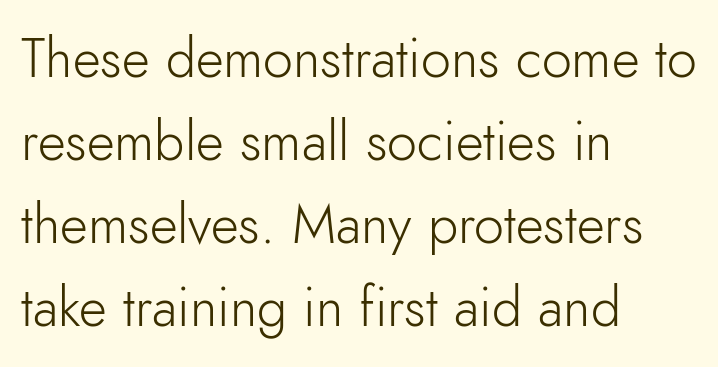
{"serif": "no", "italic": "no", "bold": "no", "weight": "light", "width": "normal", "stroke_contrast": "low", "x_height": "small", "monospaced": "no", "underline": "no", "align": "left", "line_spacing": "normal", "line_spacing_ratio": 1.54, "letter_spacing": "normal", "letter_spacing_em": 0.0, "glyph_px": 54}
